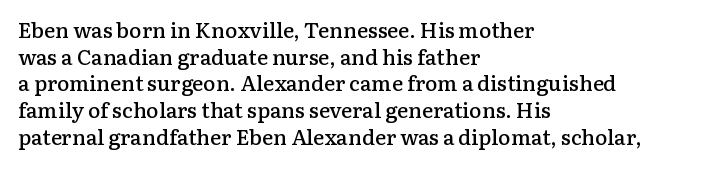
Q: Is the text bold? A: Semi-bold.
Q: Is the text italic (slanted)? A: No, it is upright.
Q: Is the text underlined? A: No.
Q: How is the paragraph aligned? A: Left-aligned.
Q: Is the spacing between letters normal or unusually wide? A: Normal.
Q: Is the spacing between lines tight, normal or loose? A: Normal.
